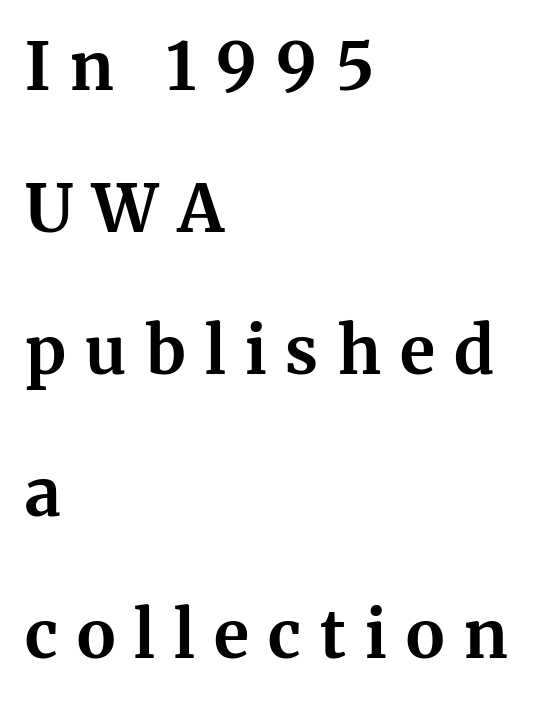
The type sits square on the baseline with zero lean. Varying glyph widths throughout — classic text-font behaviour. Loosely led — the rows are spread out. Rule under the text: the space is simply empty. Inter-character spacing is expanded well beyond the font's built-in metrics.
